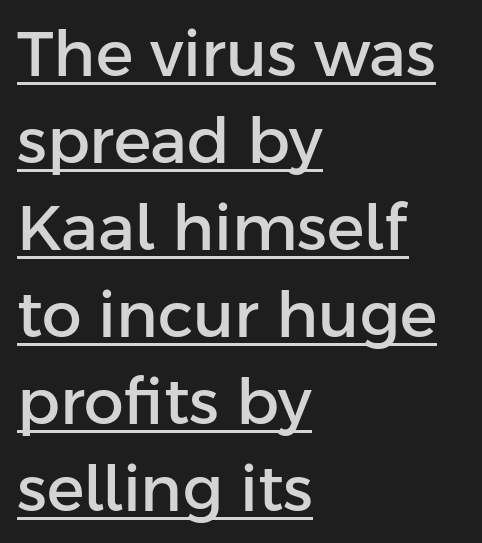
Q: Is the text italic (slanted)? A: No, it is upright.
Q: Is the typeface a serif or a sans-serif typeface? A: Sans-serif.
Q: Is the text underlined? A: Yes.
Q: How is the paragraph aligned? A: Left-aligned.
Q: Is the spacing between letters normal or unusually wide? A: Normal.
Q: Is the spacing between lines tight, normal or loose? A: Normal.
Q: Width (condensed, normal, or wide)? A: Normal.
Q: Stroke contrast? A: Low.
Q: x-height? A: Medium.
Q: Monospaced? A: No.
